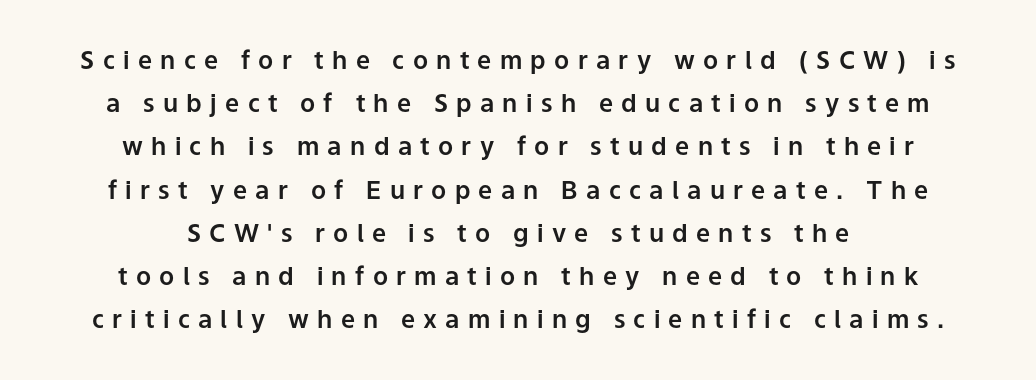
Q: Is the text italic (slanted)? A: No, it is upright.
Q: Is the text underlined? A: No.
Q: How is the paragraph aligned? A: Centered.
Q: Is the spacing between letters normal or unusually wide? A: Unusually wide.
